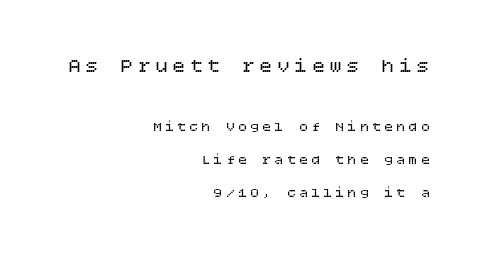
Q: Is the text bold? A: No.
Q: Is the text italic (slanted)? A: No, it is upright.
Q: Is the text underlined? A: No.
Q: How is the paragraph aligned? A: Right-aligned.
Q: Is the spacing between letters normal or unusually wide? A: Unusually wide.
Q: Is the spacing between lines tight, normal or loose? A: Loose.
Q: Which block of text is set in a larger size, the first (top) or the second (bottom)? A: The first (top) one.
